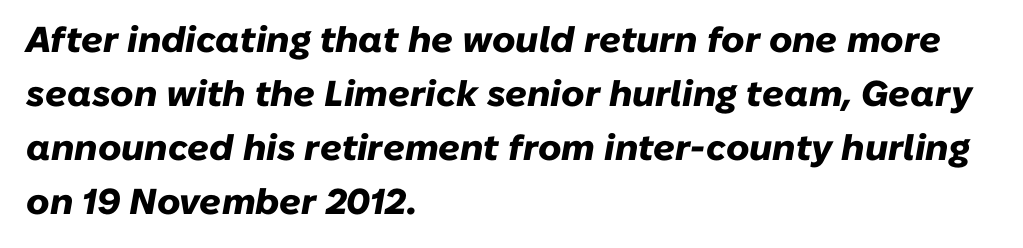
Honestly, the row spacing looks completely unremarkable. The axis of the letterforms is tilted away from vertical. Observe the ordinary spacing: letters are neighbours, not strangers. The lines in this sample share a left origin and differ only in where they stop. The characters look thick and weighty, a clear bold. Looks like regular typesetting: each glyph gets only the width it needs.
